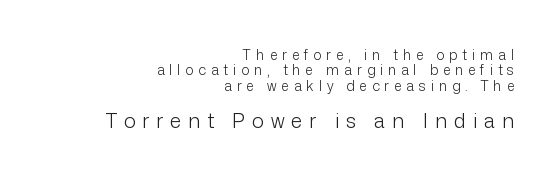
The image shows 20 px text type, upright; set right-aligned, tight line spacing (1.1x), unusually wide letter spacing (+0.35 em), not underlined; the second (bottom) block is 1.43x larger.
